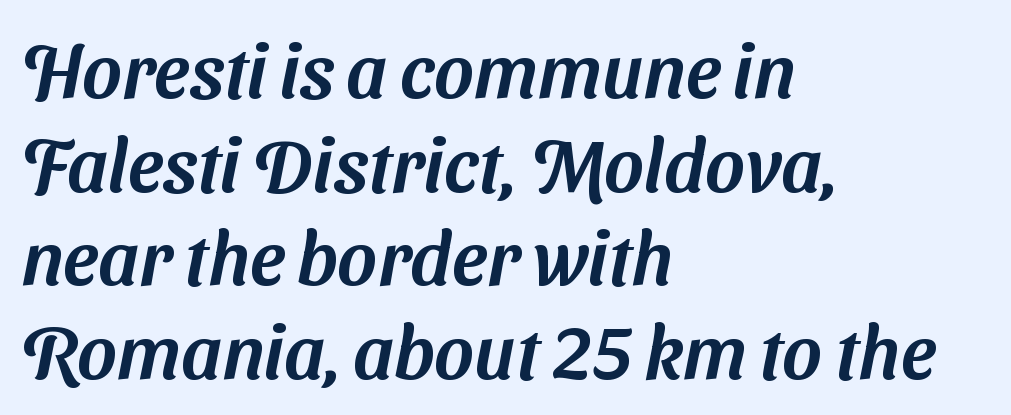
Q: Is the typeface a serif or a sans-serif typeface? A: Sans-serif.
Q: Is the text underlined? A: No.
Q: How is the paragraph aligned? A: Left-aligned.
Q: Is the spacing between letters normal or unusually wide? A: Normal.
Q: Is the spacing between lines tight, normal or loose? A: Normal.
Q: Width (condensed, normal, or wide)? A: Normal.
Q: Stroke contrast? A: Medium.
Q: x-height? A: Medium.
Q: Monospaced? A: No.
